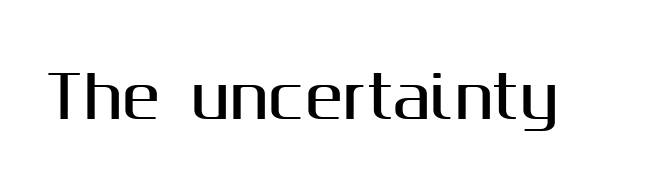
Q: Is the text italic (slanted)? A: No, it is upright.
Q: Is the typeface a serif or a sans-serif typeface? A: Sans-serif.
Q: Is the text underlined? A: No.
Q: Is the spacing between letters normal or unusually wide? A: Normal.
Q: Width (condensed, normal, or wide)? A: Normal.
Q: Stroke contrast? A: Medium.
Q: x-height? A: Medium.
Q: Monospaced? A: No.
